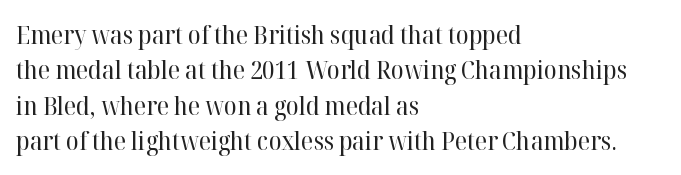
Q: Is the text bold? A: No.
Q: Is the text italic (slanted)? A: No, it is upright.
Q: Is the text underlined? A: No.
Q: How is the paragraph aligned? A: Left-aligned.
Q: Is the spacing between letters normal or unusually wide? A: Normal.
Q: Is the spacing between lines tight, normal or loose? A: Normal.
